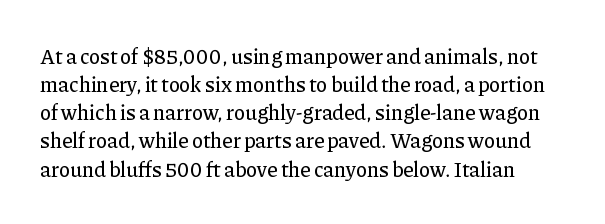
The rendering keeps characters at their native spacing. Vertically, the passage feels balanced, rows spaced as you'd expect. Descender tails drop into unmarked territory. Unlike italic type, these characters show no tilt at all.
